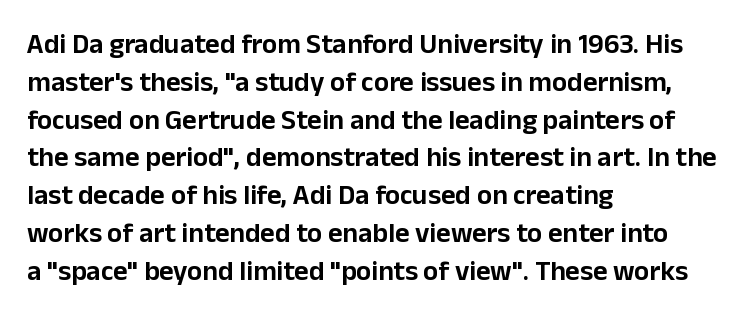
The image shows 28 px sans-serif type, upright; set left-aligned, normal line spacing (1.35x), normal letter spacing, not underlined; low stroke contrast and a medium x-height.
